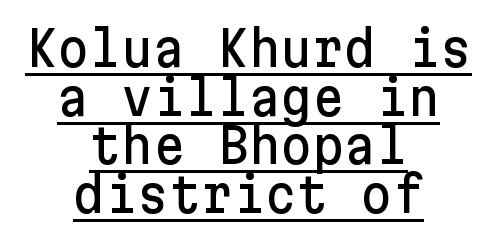
Ascenders rise straight up at ninety degrees. The vertical gap from one line to the next is small. How are the letters spaced? Ordinarily, with no added tracking. Decoration check: the copy is underlined. These lines are composed in type without serifs. A student would call this center alignment; a typographer would say set centered.
